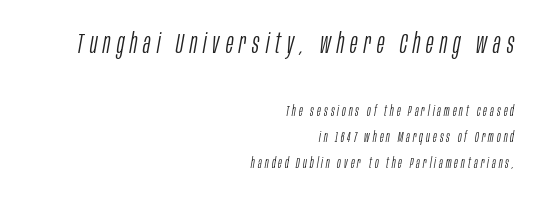
The baseline area is clear. If you drew a ruler down the right edge, every line would touch it. Think standard paragraph weight, or any step lighter than that. Quick note: italic. This rendering widens character spacing well past its baseline value.
